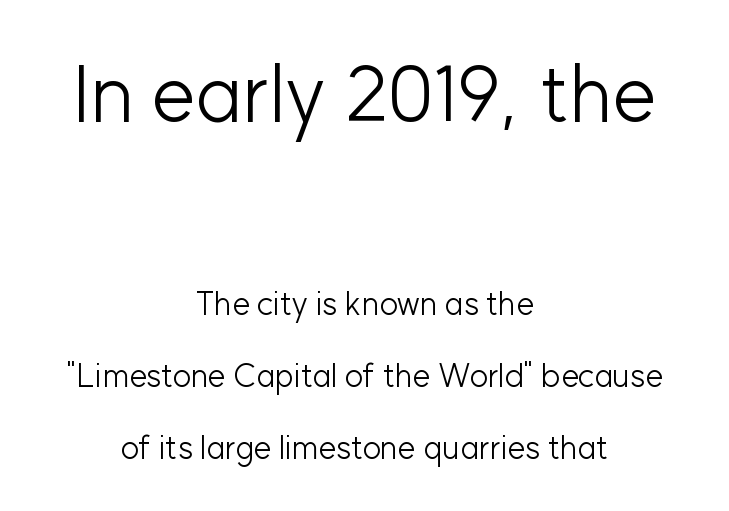
Q: Is the text bold? A: No.
Q: Is the text italic (slanted)? A: No, it is upright.
Q: Is the typeface a serif or a sans-serif typeface? A: Sans-serif.
Q: Is the text underlined? A: No.
Q: How is the paragraph aligned? A: Centered.
Q: Is the spacing between letters normal or unusually wide? A: Normal.
Q: Is the spacing between lines tight, normal or loose? A: Loose.
Q: Which block of text is set in a larger size, the first (top) or the second (bottom)? A: The first (top) one.
Q: Width (condensed, normal, or wide)? A: Normal.
Q: Stroke contrast? A: Low.
Q: x-height? A: Medium.
Q: Monospaced? A: No.
